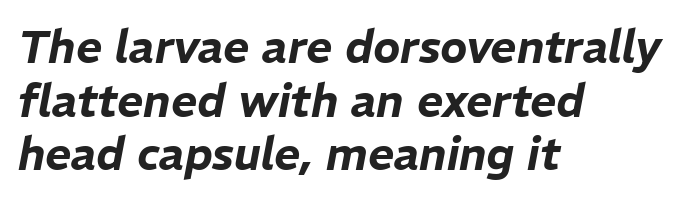
The passage shown is typed in a proportional face where columns would drift. Is the type slanted? Yes — the strokes lean at a clear angle. Teacher's note: observe the even left margin — that is flush-left alignment. Only glyphs here, with clear space below each row.
